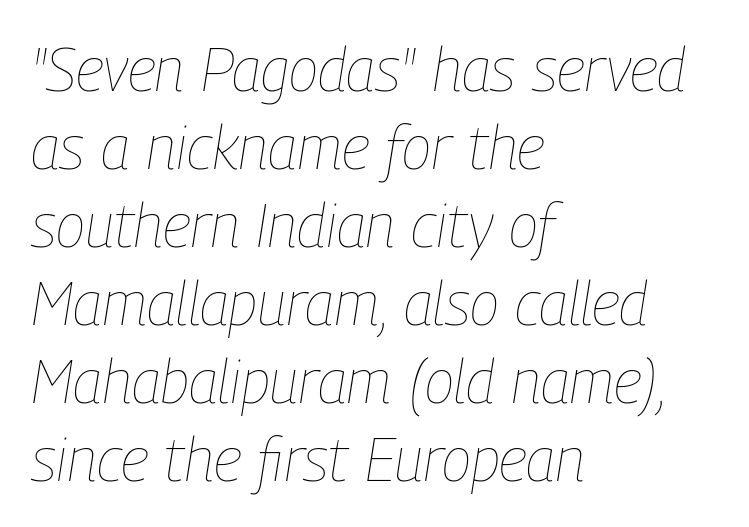
Does the lettering tilt? It does — this is italic. This is not heavy type; no bold has been used. Compared with typical paragraphs, the rows here are spaced about the same. Descender tails drop into unmarked territory.
